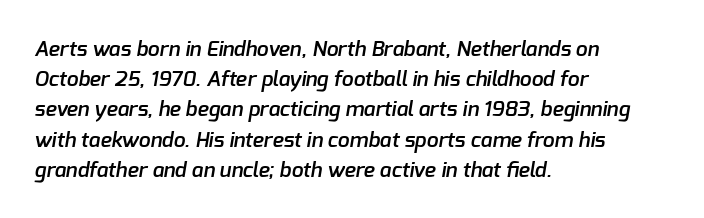
Q: Is the text bold? A: Semi-bold.
Q: Is the text underlined? A: No.
Q: How is the paragraph aligned? A: Left-aligned.
Q: Is the spacing between letters normal or unusually wide? A: Normal.
Q: Is the spacing between lines tight, normal or loose? A: Normal.
